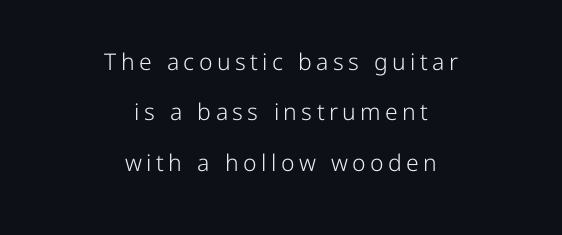
Reading down the column, the eye jumps a long way to each next line. Every row of glyphs is offset so its center matches the block's center. The words here are not underlined. Posture: upright roman. The cut favours lightness, reaching ordinary text weight at its darkest.
